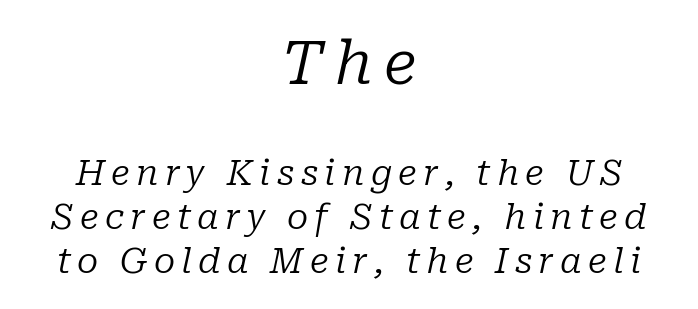
The block of text has a typical density, with ordinary space between rows. Does the bottom block carry the larger type? No, the top block does. Serif or sans? Serif — the stroke terminals have little feet. Proportional: the letters do not fall into vertical columns. Underlining? Definitely not there.
